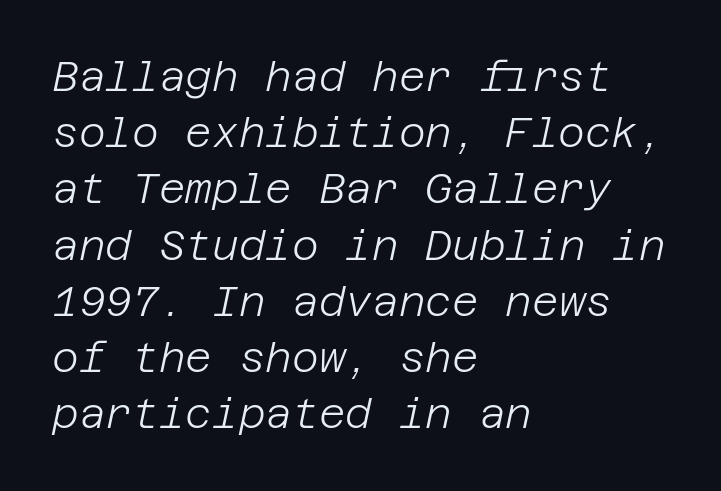
{"italic": "yes", "lean": "right", "slant_degrees": 12, "bold": "no", "weight": "light", "width": "normal", "stroke_contrast": "low", "x_height": "large", "underline": "no", "align": "left", "line_spacing": "normal", "line_spacing_ratio": 1.37, "letter_spacing": "normal", "letter_spacing_em": 0.0, "glyph_px": 41}
